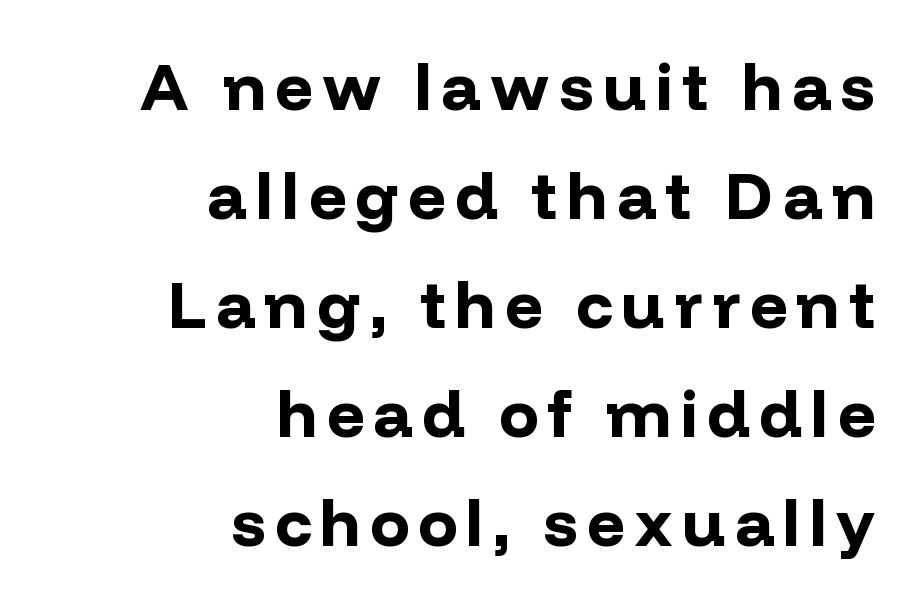
The image shows 66 px bold sans-serif type, upright; set right-aligned, normal line spacing (1.65x), not underlined; low stroke contrast and a medium x-height.
